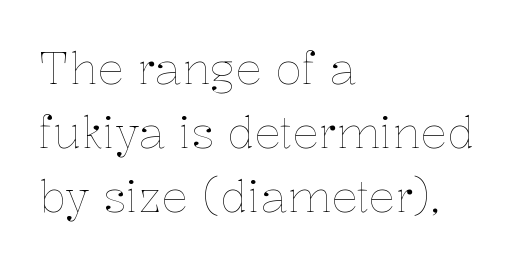
The image shows 44 px thin type, upright; set left-aligned, normal line spacing (1.45x), normal letter spacing, not underlined; low stroke contrast and a medium x-height.
